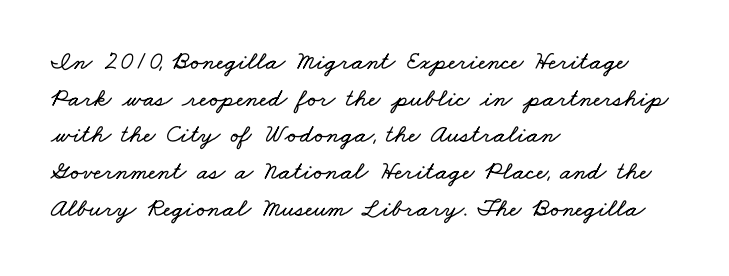
{"underline": "no", "align": "left", "line_spacing": "normal", "line_spacing_ratio": 1.41, "letter_spacing": "normal", "letter_spacing_em": 0.0, "glyph_px": 26}
